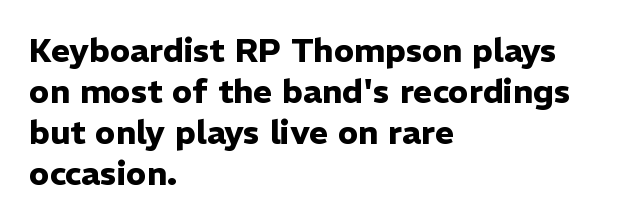
Q: Is the text bold? A: Yes.
Q: Is the text italic (slanted)? A: No, it is upright.
Q: Is the typeface a serif or a sans-serif typeface? A: Sans-serif.
Q: Is the text underlined? A: No.
Q: How is the paragraph aligned? A: Left-aligned.
Q: Is the spacing between letters normal or unusually wide? A: Normal.
Q: Width (condensed, normal, or wide)? A: Normal.
Q: Stroke contrast? A: Low.
Q: x-height? A: Medium.
Q: Monospaced? A: No.
